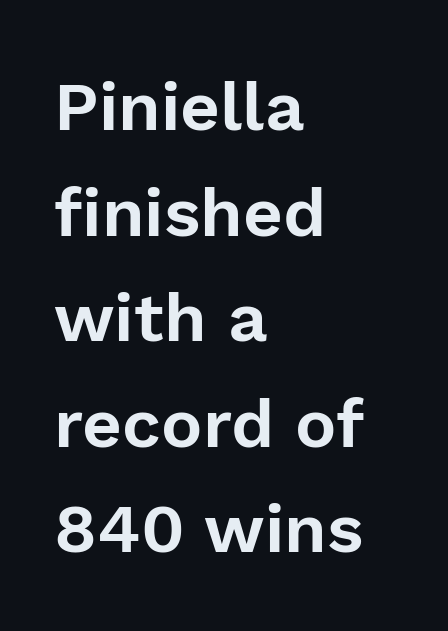
The designer went with a sans here, leaving each stem footless. Each line starts at the same left margin while the right side varies. This is the regular roman posture of the typeface. The line texture is even and compact thanks to regular tracking. The face used here is proportionally spaced, like ordinary book or web type.
